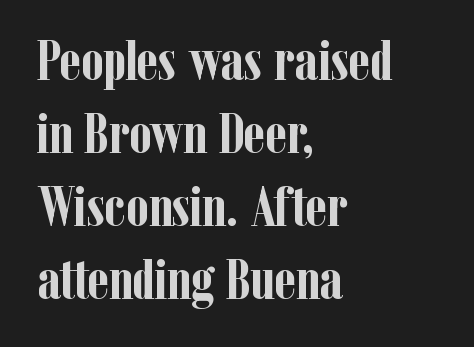
Q: Is the text bold? A: Yes.
Q: Is the text italic (slanted)? A: No, it is upright.
Q: Is the typeface a serif or a sans-serif typeface? A: Serif.
Q: Is the text underlined? A: No.
Q: How is the paragraph aligned? A: Left-aligned.
Q: Is the spacing between letters normal or unusually wide? A: Normal.
Q: Is the spacing between lines tight, normal or loose? A: Normal.
Q: Width (condensed, normal, or wide)? A: Condensed.
Q: Stroke contrast? A: Low.
Q: x-height? A: Medium.
Q: Monospaced? A: No.
